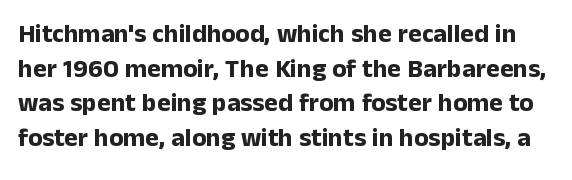
Horizontal bands of white between lines are of average thickness. Compared with typical body copy, the letter spacing here is the same. Type without underlining. Quick note: not italic, upright. The face used here has the dense, thick strokes of a bold.
